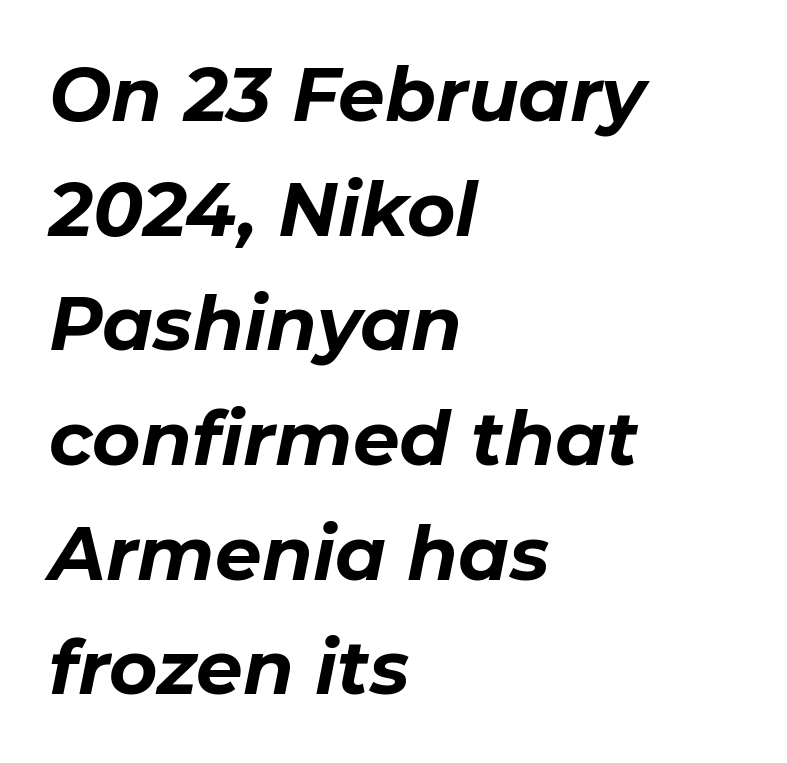
Q: Is the text bold? A: Yes.
Q: Is the text italic (slanted)? A: Yes, it leans right by about 11 degrees.
Q: Is the text underlined? A: No.
Q: How is the paragraph aligned? A: Left-aligned.
Q: Is the spacing between letters normal or unusually wide? A: Normal.
Q: Is the spacing between lines tight, normal or loose? A: Normal.
Q: Width (condensed, normal, or wide)? A: Normal.
Q: Stroke contrast? A: Low.
Q: x-height? A: Medium.
Q: Monospaced? A: No.
